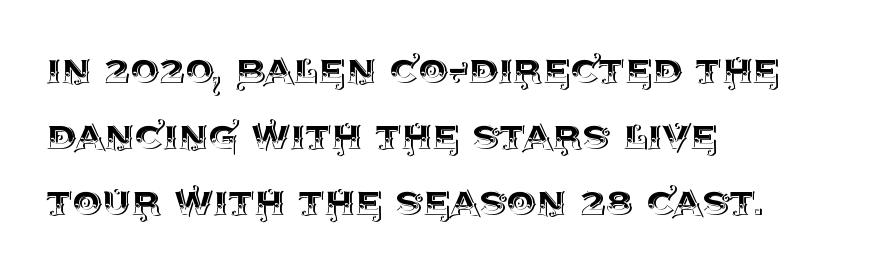
Horizontal alignment here is leftward, the default for most running prose. The face used here is rendered with its standard letterfit. Designer's note — italics off, roman on. You could not count columns in this text — the font is proportionally spaced.
